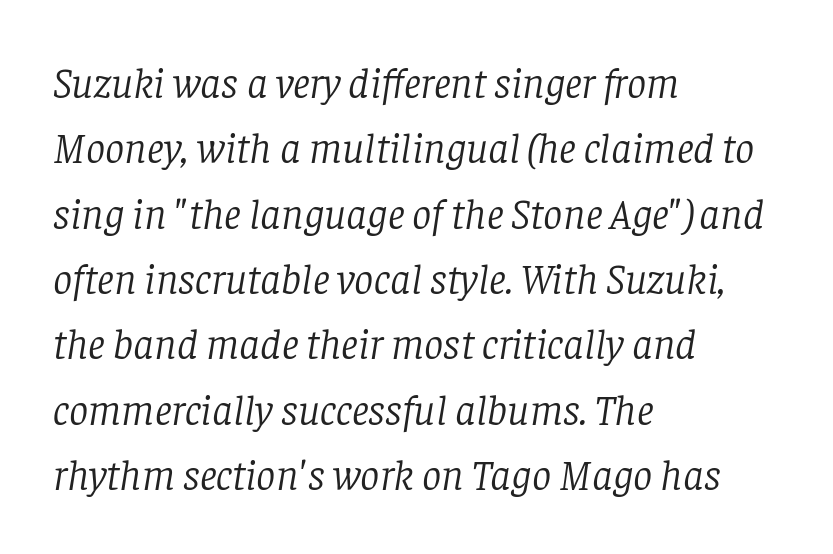
The image shows 43 px light serif type, italic (leaning right); set left-aligned, normal line spacing (1.52x), normal letter spacing, not underlined; low stroke contrast and a large x-height.
